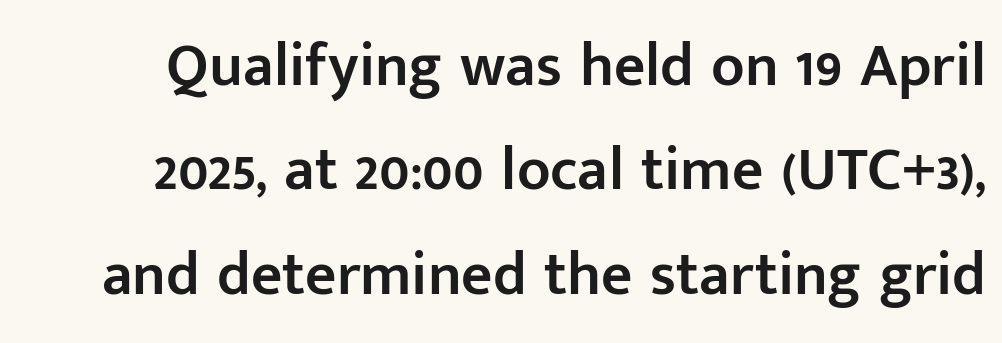
The image shows 61 px semibold sans-serif type, upright; set line spacing 1.71x, normal letter spacing, not underlined; low stroke contrast and a medium x-height.
